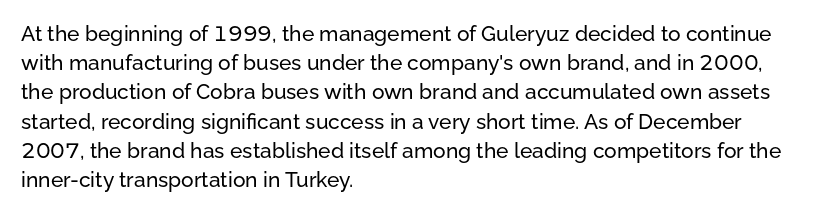
{"italic": "no", "underline": "no", "align": "left", "line_spacing": "normal", "line_spacing_ratio": 1.39, "letter_spacing": "normal", "letter_spacing_em": 0.0, "glyph_px": 21}
